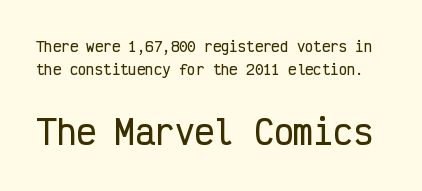
Q: Is the text italic (slanted)? A: No, it is upright.
Q: Is the typeface a serif or a sans-serif typeface? A: Sans-serif.
Q: Is the text underlined? A: No.
Q: Is the spacing between letters normal or unusually wide? A: Normal.
Q: Is the spacing between lines tight, normal or loose? A: Normal.
Q: Which block of text is set in a larger size, the first (top) or the second (bottom)? A: The second (bottom) one.
Q: Width (condensed, normal, or wide)? A: Condensed.
Q: Stroke contrast? A: Low.
Q: x-height? A: Medium.
Q: Monospaced? A: Yes.
